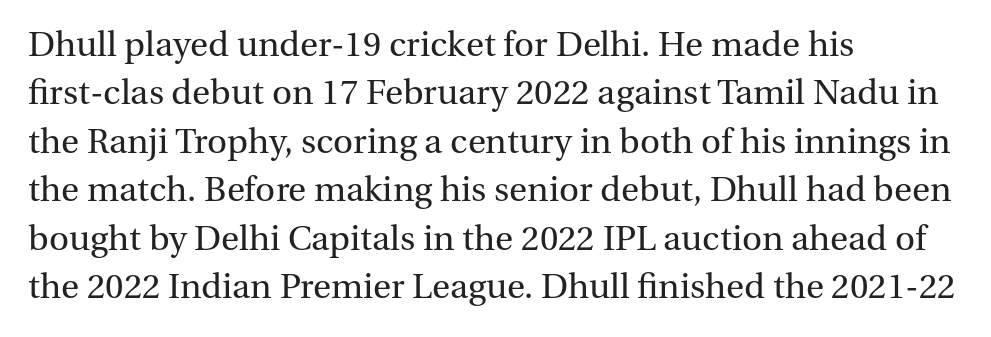
{"serif": "yes", "italic": "no", "bold": "no", "weight": "regular", "width": "normal", "stroke_contrast": "medium", "x_height": "medium", "monospaced": "no", "underline": "no", "align": "left", "line_spacing": "normal", "line_spacing_ratio": 1.31, "letter_spacing": "normal", "letter_spacing_em": 0.0, "glyph_px": 37}
